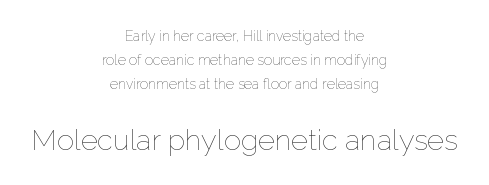
{"italic": "no", "bold": "no", "weight": "thin", "width": "normal", "stroke_contrast": "low", "x_height": "medium", "monospaced": "no", "underline": "no", "align": "center", "line_spacing_ratio": 1.71, "letter_spacing": "normal", "letter_spacing_em": 0.0, "larger_block": "second", "size_ratio": 2.07, "glyph_px": 29}
